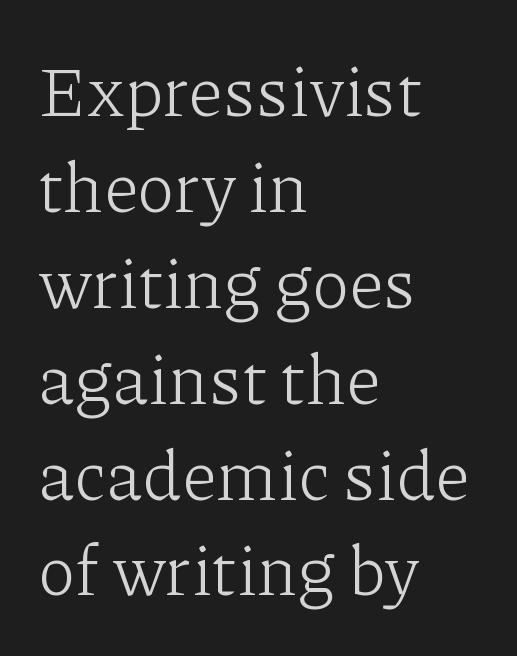
The image shows 70 px light serif type, upright; set left-aligned, normal line spacing (1.37x), normal letter spacing, not underlined; low stroke contrast and a medium x-height.
